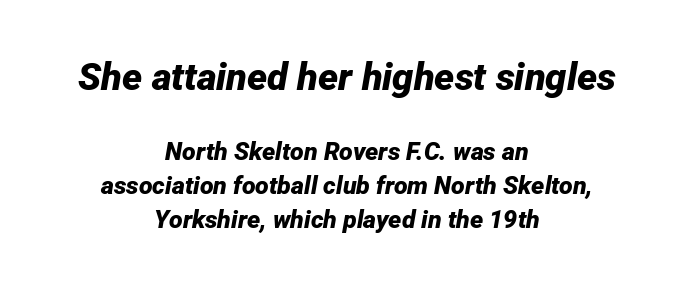
{"italic": "yes", "lean": "right", "slant_degrees": 12, "bold": "yes", "weight": "bold", "width": "normal", "stroke_contrast": "low", "x_height": "medium", "monospaced": "no", "underline": "no", "align": "center", "line_spacing": "normal", "line_spacing_ratio": 1.36, "letter_spacing": "normal", "letter_spacing_em": 0.0, "larger_block": "first", "size_ratio": 1.52, "glyph_px": 38}
